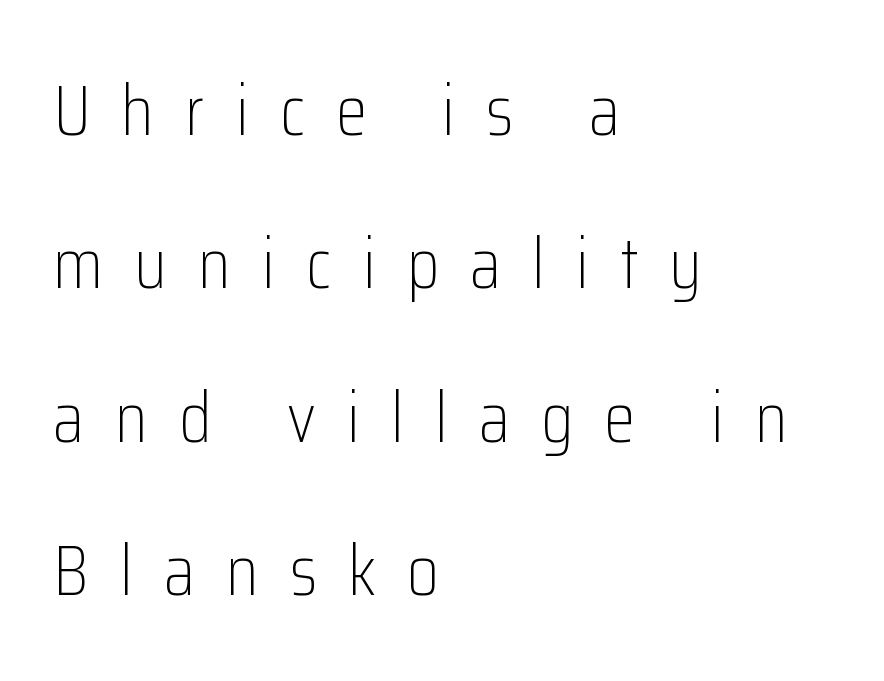
Q: Is the text bold? A: No.
Q: Is the text italic (slanted)? A: No, it is upright.
Q: Is the typeface a serif or a sans-serif typeface? A: Sans-serif.
Q: Is the text underlined? A: No.
Q: How is the paragraph aligned? A: Left-aligned.
Q: Is the spacing between letters normal or unusually wide? A: Unusually wide.
Q: Is the spacing between lines tight, normal or loose? A: Loose.
Q: Width (condensed, normal, or wide)? A: Condensed.
Q: Stroke contrast? A: Low.
Q: x-height? A: Medium.
Q: Monospaced? A: No.
